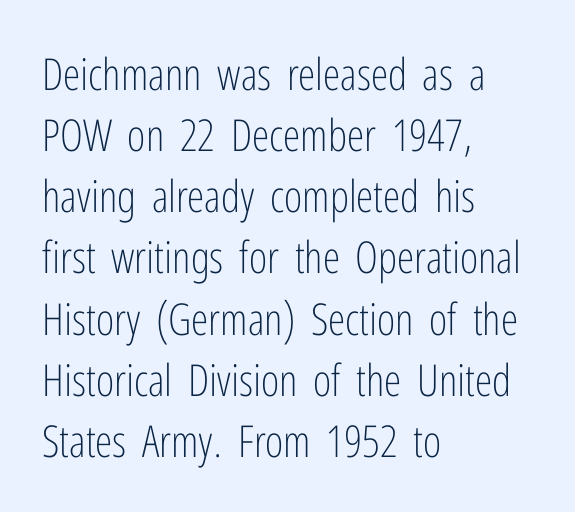
Q: Is the text bold? A: No.
Q: Is the text italic (slanted)? A: No, it is upright.
Q: Is the typeface a serif or a sans-serif typeface? A: Sans-serif.
Q: Is the text underlined? A: No.
Q: How is the paragraph aligned? A: Left-aligned.
Q: Is the spacing between letters normal or unusually wide? A: Normal.
Q: Is the spacing between lines tight, normal or loose? A: Normal.
Q: Width (condensed, normal, or wide)? A: Condensed.
Q: Stroke contrast? A: Low.
Q: x-height? A: Medium.
Q: Monospaced? A: No.
